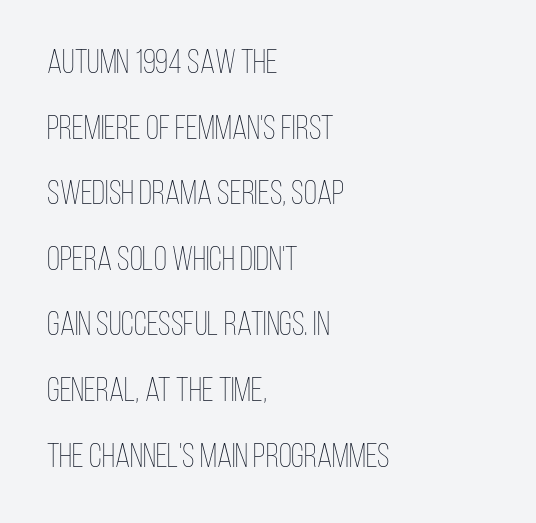
Q: Is the text bold? A: No.
Q: Is the text italic (slanted)? A: No, it is upright.
Q: Is the text underlined? A: No.
Q: How is the paragraph aligned? A: Left-aligned.
Q: Is the spacing between letters normal or unusually wide? A: Normal.
Q: Is the spacing between lines tight, normal or loose? A: Loose.
Q: Width (condensed, normal, or wide)? A: Condensed.
Q: Stroke contrast? A: Low.
Q: x-height? A: Large.
Q: Monospaced? A: No.
